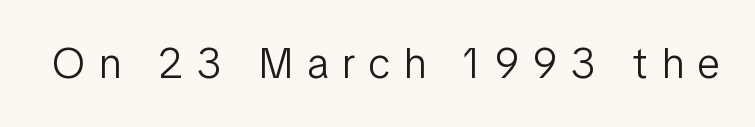
The image shows 42 px light, condensed sans-serif type, upright; set unusually wide letter spacing (+0.34 em), not underlined; low stroke contrast and a medium x-height.
